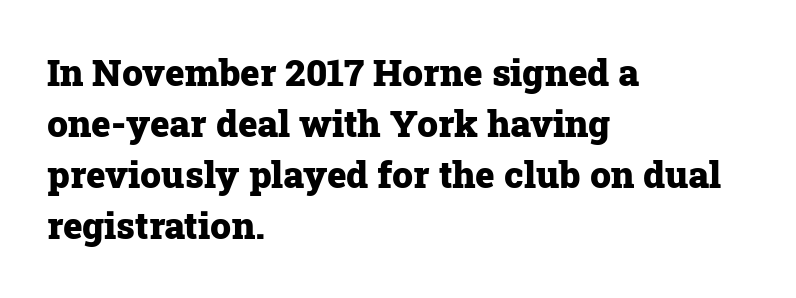
Heavy-handed strokes throughout: this text is bold. Rendered with straight, roman letterforms. The rendering uses a moderate line-height, typical for paragraphs. The baseline area is clear. Think of a printed novel: that variable character pitch is what you see here.
